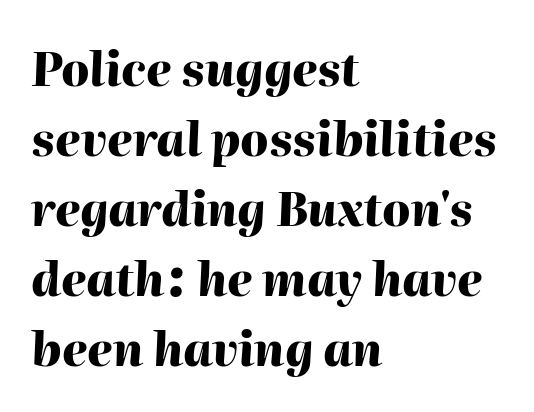
{"italic": "yes", "lean": "right", "slant_degrees": 2, "bold": "yes", "weight": "heavy", "width": "normal", "stroke_contrast": "high", "x_height": "medium", "monospaced": "no", "underline": "no", "align": "left", "line_spacing": "normal", "line_spacing_ratio": 1.52, "letter_spacing": "normal", "letter_spacing_em": 0.0, "glyph_px": 46}
